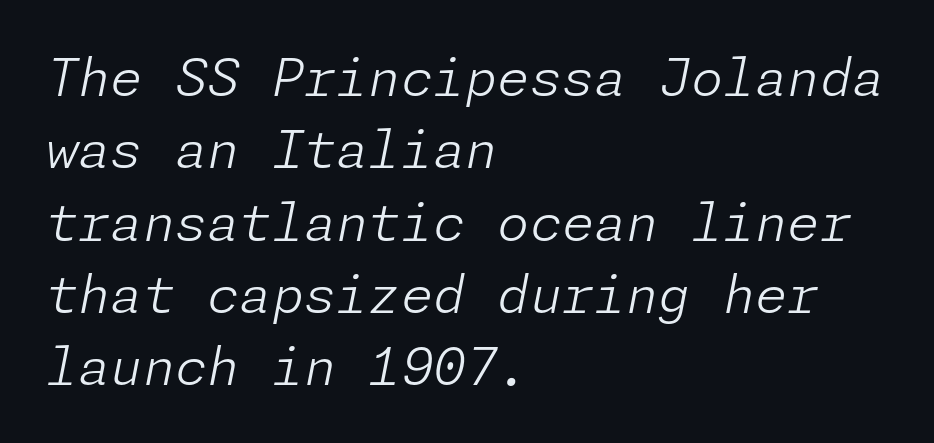
The image shows 52 px light type, italic (leaning right); set left-aligned, normal line spacing (1.39x), normal letter spacing, not underlined; low stroke contrast and a medium x-height.
